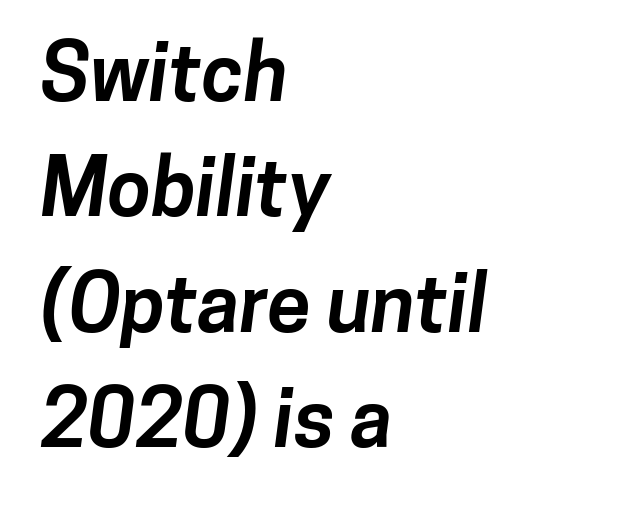
Q: Is the text bold? A: Yes.
Q: Is the typeface a serif or a sans-serif typeface? A: Sans-serif.
Q: Is the text underlined? A: No.
Q: How is the paragraph aligned? A: Left-aligned.
Q: Is the spacing between letters normal or unusually wide? A: Normal.
Q: Is the spacing between lines tight, normal or loose? A: Normal.
Q: Width (condensed, normal, or wide)? A: Normal.
Q: Stroke contrast? A: Low.
Q: x-height? A: Medium.
Q: Monospaced? A: No.
